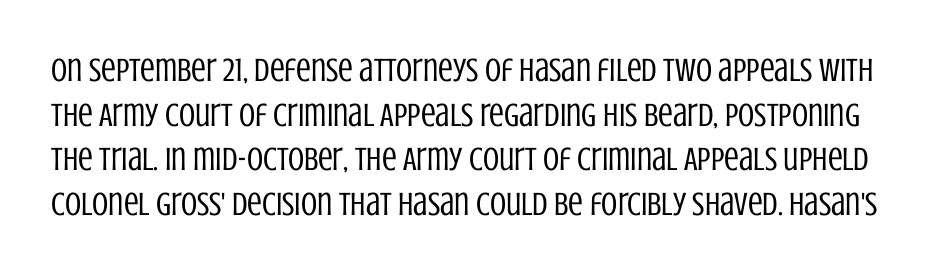
This sample keeps an unexceptional amount of space between lines. Check the space under the baseline: it is left empty. Is there any slant? The stems are plumb. This sample has the flowing, uneven cadence of proportional lettering.
